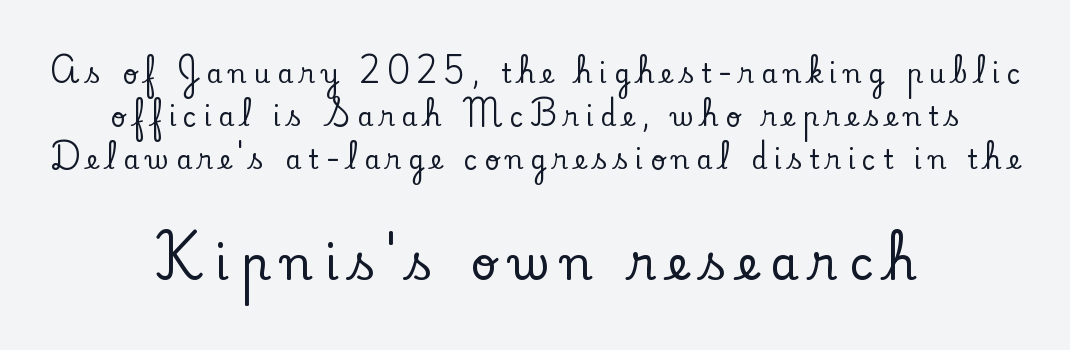
The image shows 46 px serif type, upright; set centered, normal line spacing (1.66x), unusually wide letter spacing (+0.26 em), not underlined; the second (bottom) block is 1.77x larger; low stroke contrast and a small x-height.
